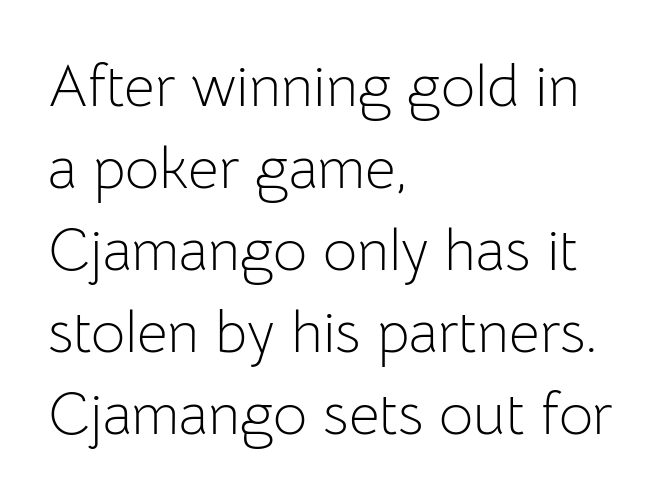
{"serif": "no", "italic": "no", "bold": "no", "weight": "light", "width": "normal", "stroke_contrast": "low", "x_height": "medium", "monospaced": "no", "underline": "no", "align": "left", "line_spacing": "normal", "line_spacing_ratio": 1.39, "letter_spacing": "normal", "letter_spacing_em": 0.0, "glyph_px": 59}
